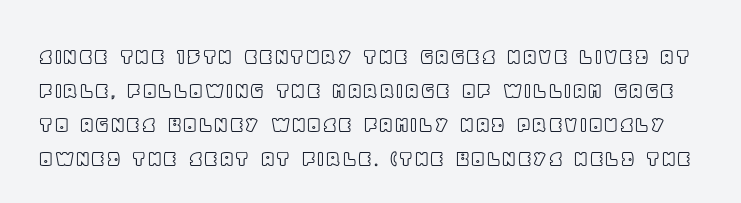
This is the regular roman posture of the typeface. Caption: standard tracking, unaltered. This rendering features lettering with no underline. Baseline-to-baseline distance is the conventional proportion of letter height.
